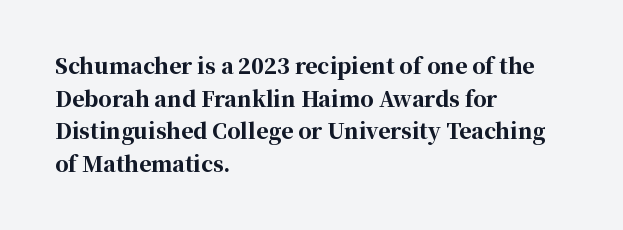
The rendering anchors every line to the left-hand side. In terms of posture, this sample is upright. This sample uses plain, unmodified letter spacing. The gap between lines stays unmarked.
